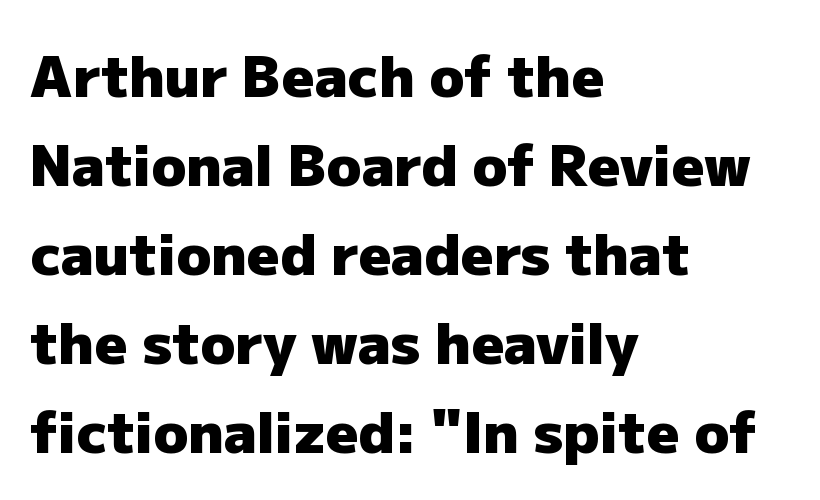
Q: Is the text bold? A: Yes.
Q: Is the text italic (slanted)? A: No, it is upright.
Q: Is the typeface a serif or a sans-serif typeface? A: Sans-serif.
Q: Is the text underlined? A: No.
Q: How is the paragraph aligned? A: Left-aligned.
Q: Is the spacing between letters normal or unusually wide? A: Normal.
Q: Is the spacing between lines tight, normal or loose? A: Normal.
Q: Width (condensed, normal, or wide)? A: Normal.
Q: Stroke contrast? A: Low.
Q: x-height? A: Medium.
Q: Monospaced? A: No.
